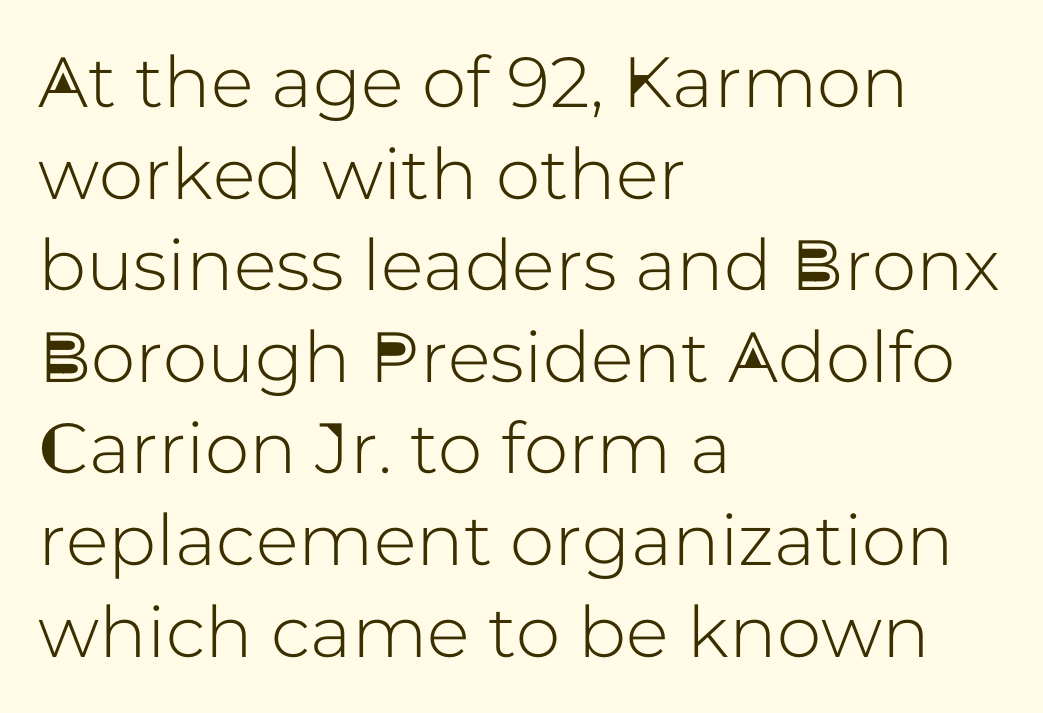
The image shows 71 px sans-serif type, upright; set left-aligned, normal line spacing (1.29x), normal letter spacing, not underlined; low stroke contrast and a medium x-height.
